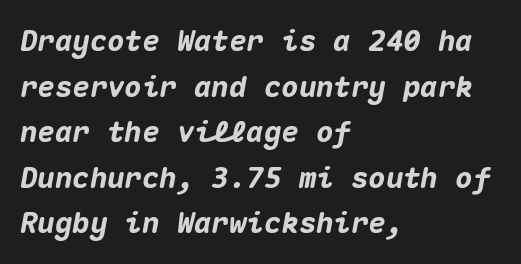
These lines sit exactly where default settings would place them. The rendering uses typewriter-style spacing with identical character cells. These lines were composed using italics. Caption: multi-line text, flush left, ragged right.
